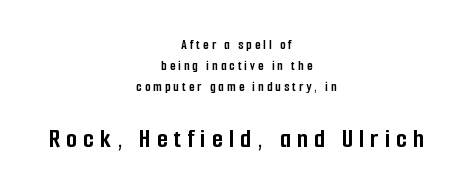
A typesetter would call this heavily tracked-out type. Notice how the stems are strictly vertical — no italics here. The zone under the glyphs is completely vacant. The rendering uses natural spacing where letterforms have individual widths. Small over large — that's the arrangement of the two blocks here. Type style note: lacks serifs.
